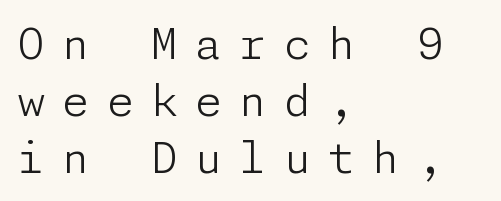
Q: Is the text bold? A: No.
Q: Is the text italic (slanted)? A: No, it is upright.
Q: Is the typeface a serif or a sans-serif typeface? A: Sans-serif.
Q: Is the text underlined? A: No.
Q: How is the paragraph aligned? A: Left-aligned.
Q: Is the spacing between letters normal or unusually wide? A: Unusually wide.
Q: Is the spacing between lines tight, normal or loose? A: Normal.
Q: Width (condensed, normal, or wide)? A: Normal.
Q: Stroke contrast? A: Low.
Q: x-height? A: Medium.
